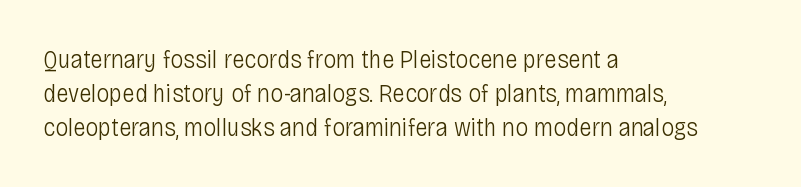
Descenders are the only things crossing below the line. Vertical strokes here are truly vertical. Compared with typical paragraphs, the rows here are spaced about the same. The setting favours the left margin, as ordinary paragraphs usually do.
